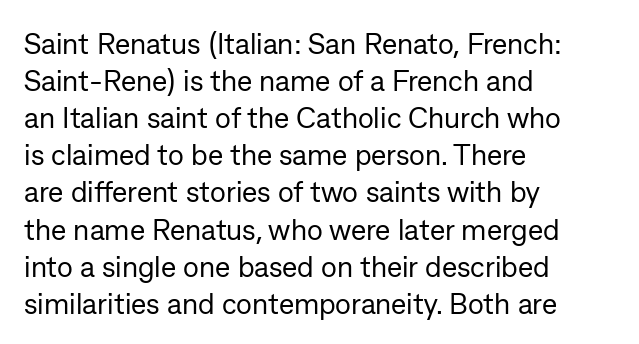
{"serif": "no", "italic": "no", "bold": "no", "weight": "regular", "width": "normal", "stroke_contrast": "low", "x_height": "medium", "monospaced": "no", "underline": "no", "align": "left", "line_spacing": "normal", "line_spacing_ratio": 1.28, "letter_spacing": "normal", "letter_spacing_em": 0.0, "glyph_px": 29}
